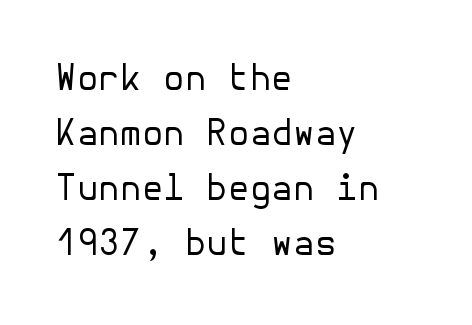
The passage shown stacks its lines at a standard gap. You could call the tracking neutral — neither tight nor loose. Posture: straight, roman, zero tilt. Weight: not bold — regular or lighter. Reading down the block, your eye returns to a fixed left position each line. Quick note: underline off.
